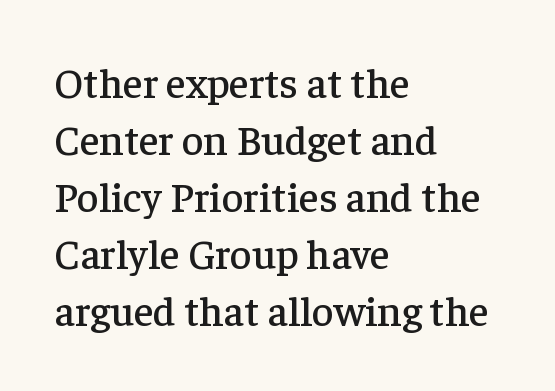
Horizontal bands of white between lines are of average thickness. These lines are rendered in a variable-pitch font. Does extra space separate the letters? No, they use regular spacing. The string is rendered with underlining switched off. Each letter's strokes conclude with small projecting serifs.
